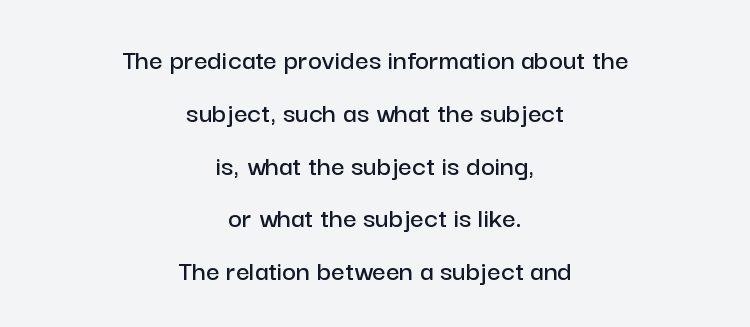
{"serif": "no", "italic": "no", "width": "normal", "stroke_contrast": "low", "x_height": "medium", "monospaced": "no", "underline": "no", "align": "center", "line_spacing_ratio": 1.76, "letter_spacing": "normal", "letter_spacing_em": 0.0, "glyph_px": 30}
